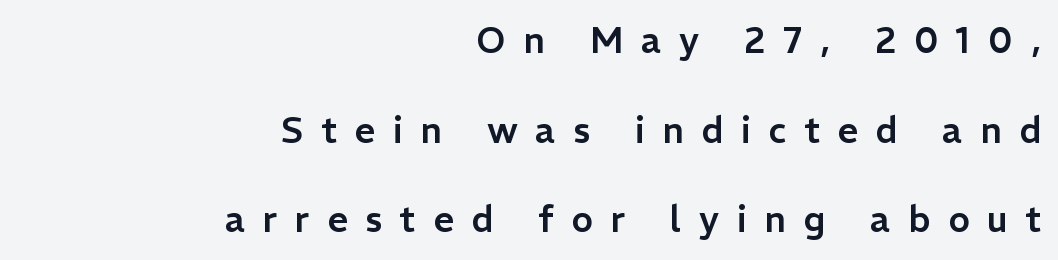
The image shows 36 px sans-serif type, upright; set right-aligned, loose line spacing (2.49x), unusually wide letter spacing (+0.49 em), not underlined; low stroke contrast and a medium x-height.
